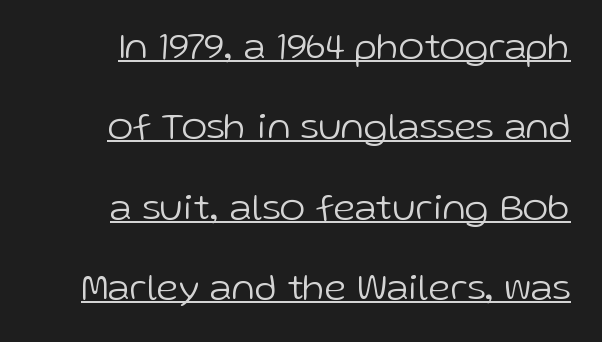
The image shows 39 px light sans-serif type, upright; set loose line spacing (2.06x), normal letter spacing, underlined; low stroke contrast and a medium x-height.
